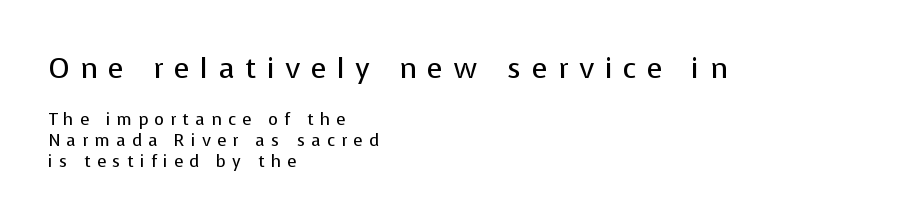
The image shows 29 px regular-weight sans-serif type, upright; set left-aligned, line spacing 1.23x, unusually wide letter spacing (+0.36 em), not underlined; the first (top) block is 1.71x larger; low stroke contrast and a medium x-height.
